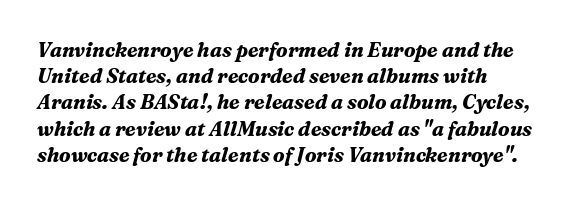
The image shows 20 px bold type, italic (leaning right); set normal line spacing (1.31x), normal letter spacing, not underlined.
